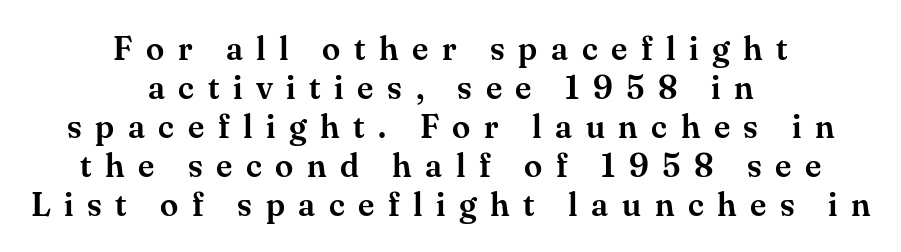
The image shows 33 px serif type, upright; set centered, line spacing 1.18x, unusually wide letter spacing (+0.41 em), not underlined; medium stroke contrast and a small x-height.
